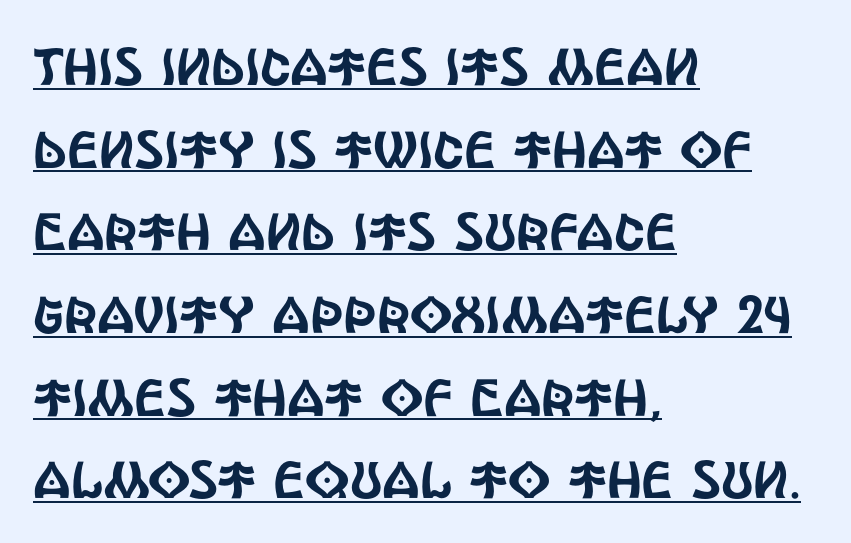
No italicization has been applied; the sample stays upright. The passage is arranged the way most books set body copy — flush left. The rendering uses natural spacing where letterforms have individual widths. Honestly, the letter spacing is just normal — you wouldn't notice it. Glance below the letters and you will spot a drawn line.
